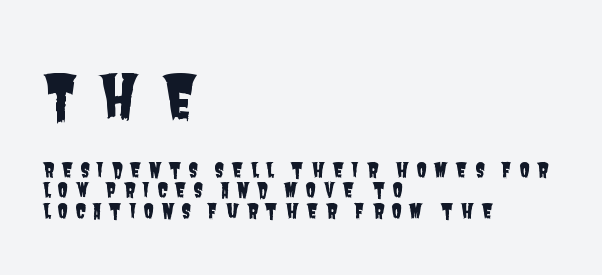
The image shows 59 px condensed sans-serif type; set left-aligned, tight line spacing (1.04x), unusually wide letter spacing (+0.33 em), not underlined; the first (top) block is 2.95x larger; low stroke contrast and a large x-height.
